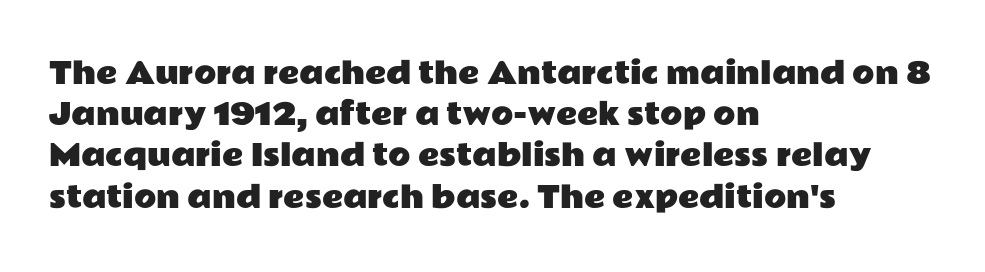
The image shows 29 px wide sans-serif type, upright; set left-aligned, normal line spacing (1.42x), normal letter spacing, not underlined; low stroke contrast and a medium x-height.
